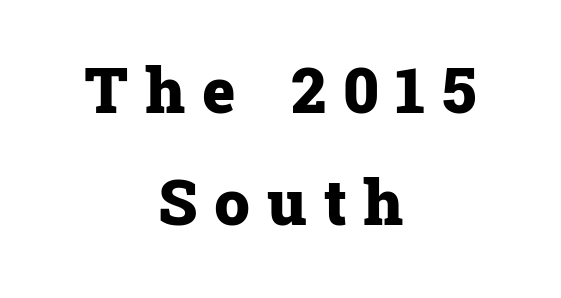
Q: Is the text bold? A: Yes.
Q: Is the text italic (slanted)? A: No, it is upright.
Q: Is the typeface a serif or a sans-serif typeface? A: Serif.
Q: Is the text underlined? A: No.
Q: How is the paragraph aligned? A: Centered.
Q: Is the spacing between letters normal or unusually wide? A: Unusually wide.
Q: Width (condensed, normal, or wide)? A: Normal.
Q: Stroke contrast? A: Low.
Q: x-height? A: Medium.
Q: Monospaced? A: No.
